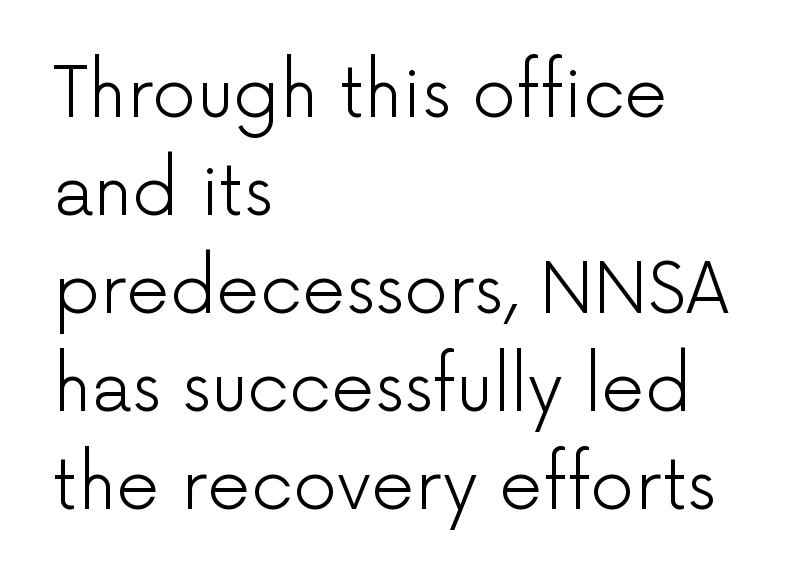
{"serif": "no", "italic": "no", "bold": "no", "weight": "light", "width": "normal", "stroke_contrast": "low", "x_height": "medium", "monospaced": "no", "underline": "no", "align": "left", "line_spacing": "normal", "line_spacing_ratio": 1.42, "letter_spacing": "normal", "letter_spacing_em": 0.0, "glyph_px": 69}
